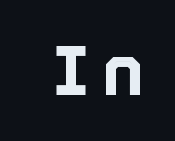
{"italic": "no", "width": "normal", "x_height": "medium", "monospaced": "no", "underline": "no", "glyph_px": 71}
